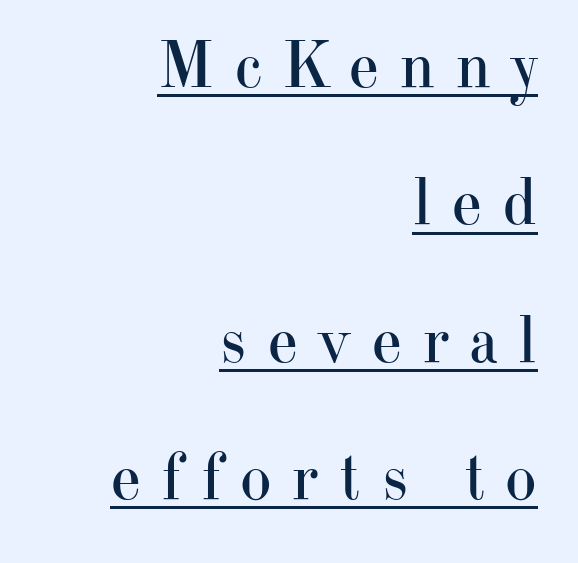
In CSS terms this would be text-align: right. The tracking reads as deliberately expanded to a designer's eye. This sample uses an upright cut, with every glyph sitting square on the baseline. This rendering employs a face with finishing strokes, i.e., a serif.
